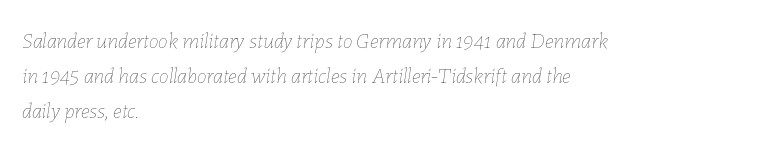
The image shows 22 px text type, italic (leaning right); set left-aligned, normal line spacing (1.58x), normal letter spacing, not underlined.
